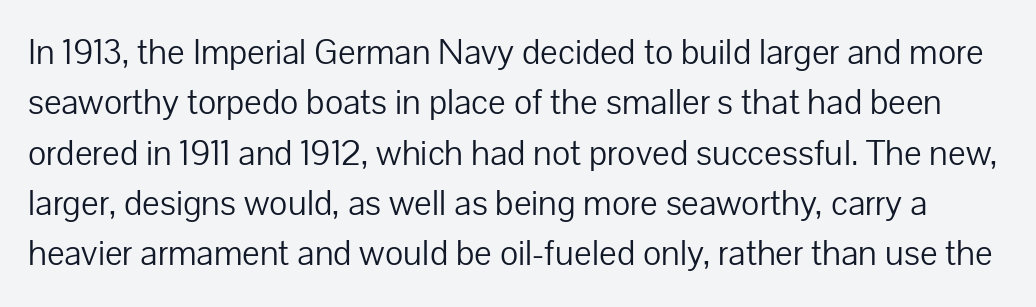
{"serif": "no", "italic": "no", "bold": "no", "weight": "light", "width": "normal", "stroke_contrast": "low", "x_height": "medium", "monospaced": "no", "underline": "no", "line_spacing": "normal", "line_spacing_ratio": 1.36, "letter_spacing": "normal", "letter_spacing_em": 0.0, "glyph_px": 37}
